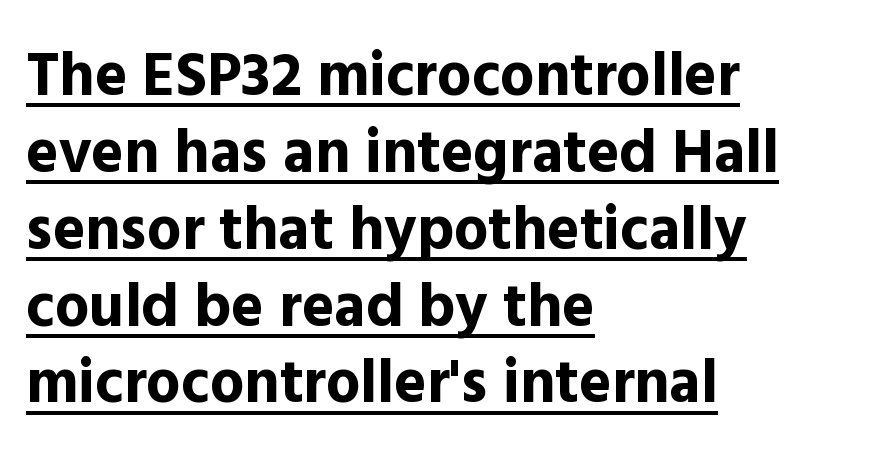
Q: Is the text bold? A: Yes.
Q: Is the text italic (slanted)? A: No, it is upright.
Q: Is the typeface a serif or a sans-serif typeface? A: Sans-serif.
Q: Is the text underlined? A: Yes.
Q: How is the paragraph aligned? A: Left-aligned.
Q: Is the spacing between letters normal or unusually wide? A: Normal.
Q: Is the spacing between lines tight, normal or loose? A: Normal.
Q: Width (condensed, normal, or wide)? A: Normal.
Q: x-height? A: Medium.
Q: Monospaced? A: No.
